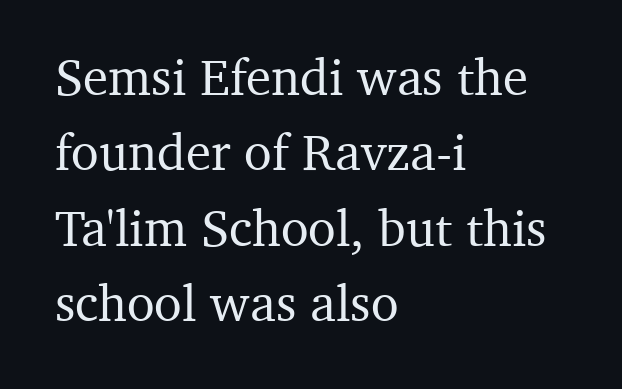
The image shows 51 px serif type, upright; set left-aligned, normal line spacing (1.48x), normal letter spacing, not underlined; medium stroke contrast and a medium x-height.
